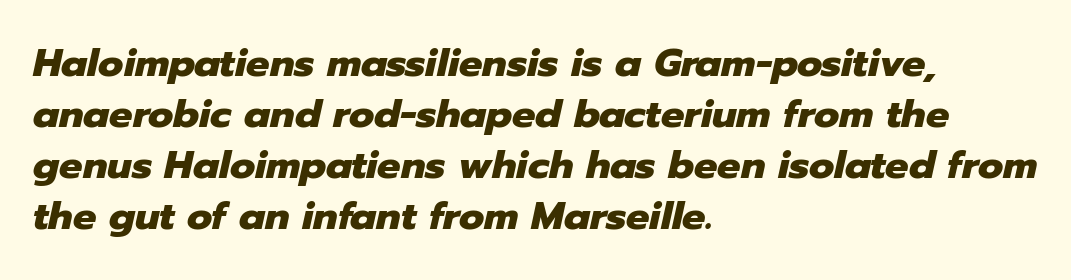
Q: Is the text bold? A: Yes.
Q: Is the text italic (slanted)? A: Yes, it leans right by about 12 degrees.
Q: Is the text underlined? A: No.
Q: How is the paragraph aligned? A: Left-aligned.
Q: Is the spacing between letters normal or unusually wide? A: Normal.
Q: Is the spacing between lines tight, normal or loose? A: Normal.
Q: Width (condensed, normal, or wide)? A: Normal.
Q: Stroke contrast? A: Low.
Q: x-height? A: Medium.
Q: Monospaced? A: No.
